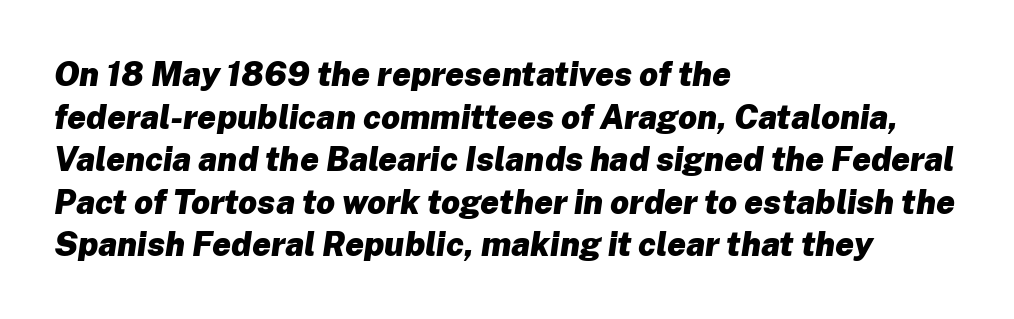
Emphasis by weight is at full strength: bold. If you drew a ruler down the left edge, every line would touch it. Vertically, the passage feels balanced, rows spaced as you'd expect. Has an underline been added? It has not.
